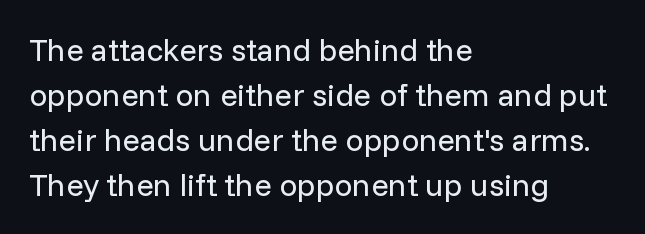
Letters have the restrained weight of plain body copy at most. The passage shown is typed in a proportional face where columns would drift. Line spacing here is normal. Short note: letters normally spaced. Underlining? Definitely not there.
